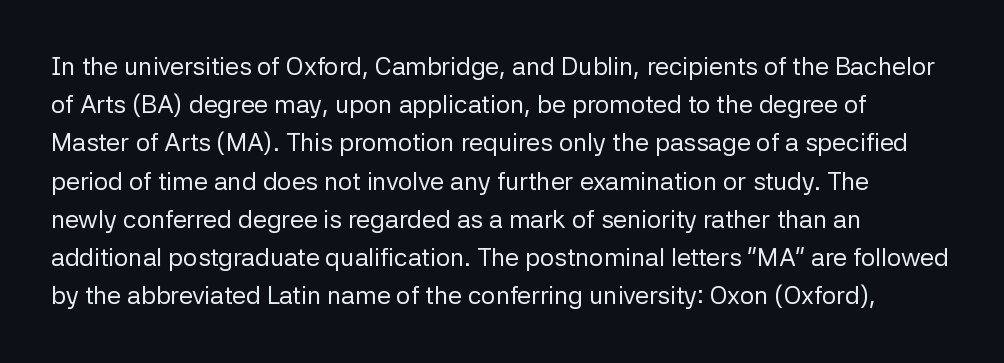
The glyphs are unaccompanied by any horizontal stroke below them. Posture: vertical. These lines keep a tight, regular rhythm from letter to letter. Interline gaps are of average width in this sample. The paragraph shown leans on its left margin.
